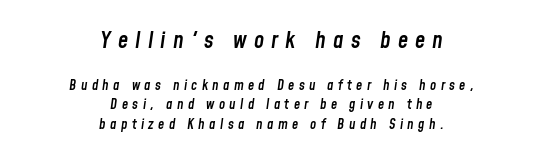
Q: Is the text bold? A: Semi-bold.
Q: Is the text italic (slanted)? A: Yes, it leans right by about 8 degrees.
Q: Is the text underlined? A: No.
Q: How is the paragraph aligned? A: Centered.
Q: Is the spacing between letters normal or unusually wide? A: Unusually wide.
Q: Is the spacing between lines tight, normal or loose? A: Normal.
Q: Which block of text is set in a larger size, the first (top) or the second (bottom)? A: The first (top) one.
